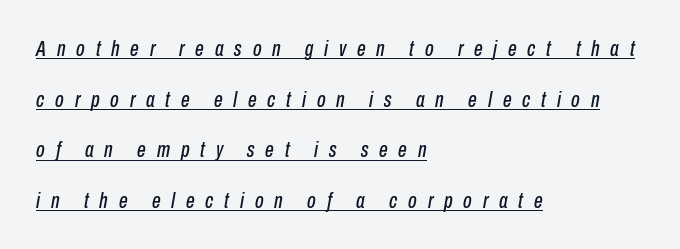
{"italic": "yes", "lean": "right", "slant_degrees": 10, "underline": "yes", "align": "left", "line_spacing": "loose", "line_spacing_ratio": 2.3, "letter_spacing": "wide", "letter_spacing_em": 0.49, "glyph_px": 22}
